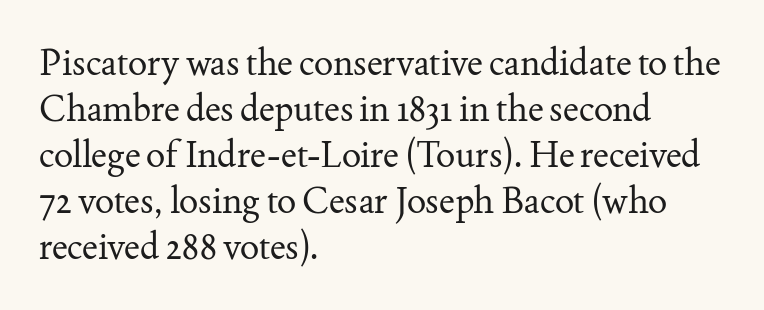
{"serif": "yes", "italic": "no", "bold": "no", "weight": "regular", "width": "normal", "stroke_contrast": "medium", "x_height": "small", "monospaced": "no", "underline": "no", "align": "left", "line_spacing": "normal", "line_spacing_ratio": 1.28, "letter_spacing": "normal", "letter_spacing_em": 0.0, "glyph_px": 36}
